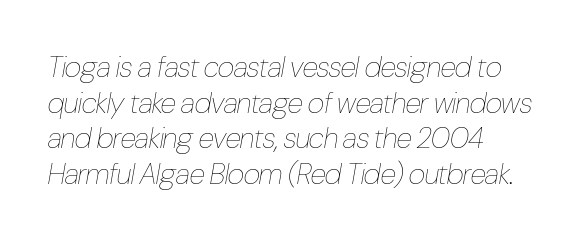
The baseline area is clear. This sample is left-justified, so line endings fall wherever the words run out. A typesetter would mark this as italic. Glyph-to-glyph distance matches everyday printed text. The strokes carry an ordinary text weight at most. Note the varied advance widths — an 'i' is clearly narrower than an 'm'.
